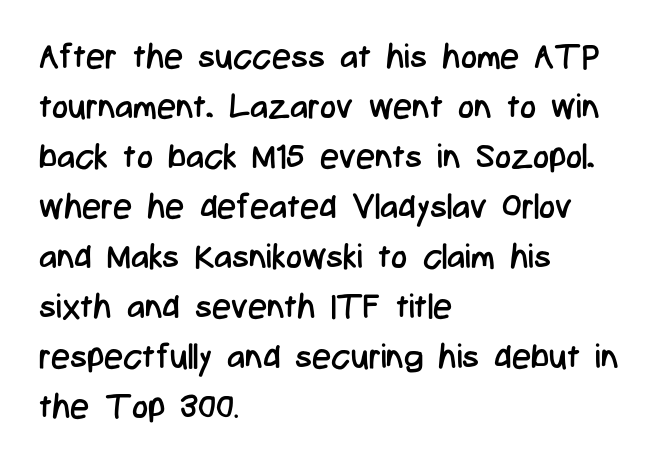
The image shows 34 px regular-weight, condensed sans-serif type, upright; set left-aligned, normal line spacing (1.47x), normal letter spacing, not underlined; low stroke contrast and a medium x-height.
